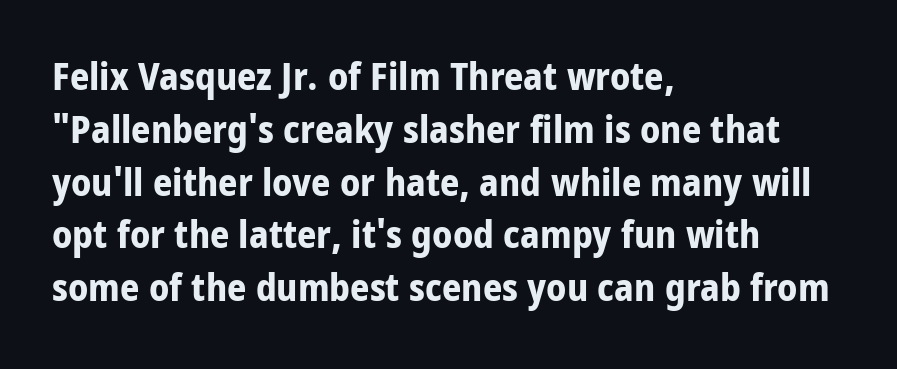
{"serif": "no", "italic": "no", "bold": "yes", "weight": "bold", "width": "condensed", "stroke_contrast": "low", "x_height": "large", "monospaced": "no", "underline": "no", "align": "left", "line_spacing": "normal", "line_spacing_ratio": 1.39, "letter_spacing": "normal", "letter_spacing_em": 0.0, "glyph_px": 38}
